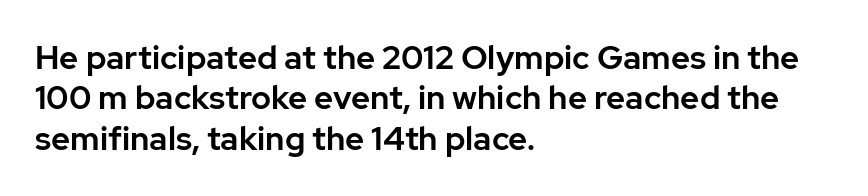
Q: Is the text italic (slanted)? A: No, it is upright.
Q: Is the typeface a serif or a sans-serif typeface? A: Sans-serif.
Q: Is the text underlined? A: No.
Q: How is the paragraph aligned? A: Left-aligned.
Q: Is the spacing between letters normal or unusually wide? A: Normal.
Q: Width (condensed, normal, or wide)? A: Normal.
Q: Stroke contrast? A: Low.
Q: x-height? A: Medium.
Q: Monospaced? A: No.
